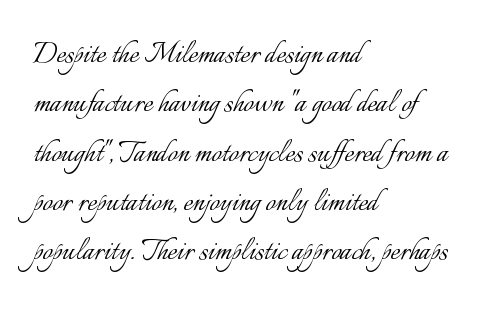
Here the designer chose a conventional face with non-uniform glyph widths. Think standard paragraph weight, or any step lighter than that. Descender tails drop into unmarked territory. Honestly, the row spacing looks completely unremarkable.
